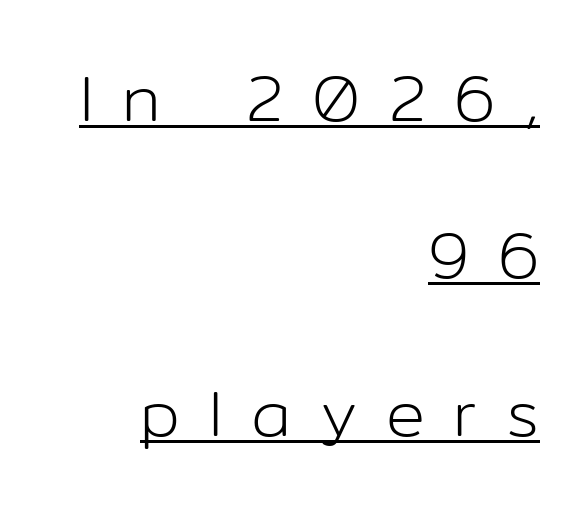
{"serif": "no", "italic": "no", "bold": "no", "weight": "light", "width": "normal", "stroke_contrast": "low", "x_height": "medium", "monospaced": "no", "underline": "yes", "align": "right", "line_spacing": "loose", "line_spacing_ratio": 2.42, "letter_spacing": "wide", "letter_spacing_em": 0.44, "glyph_px": 65}
